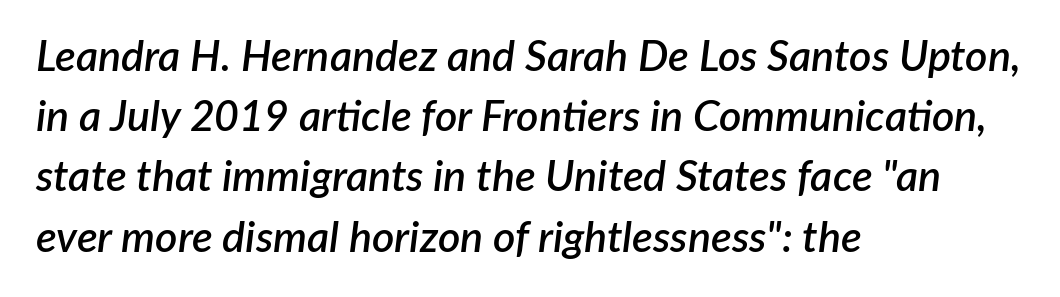
Do the characters align in a grid? No, the font is proportional. Successive baselines arrive at the customary interval. The whole block is typeset with a tilt. Does extra space separate the letters? No, they use regular spacing.
